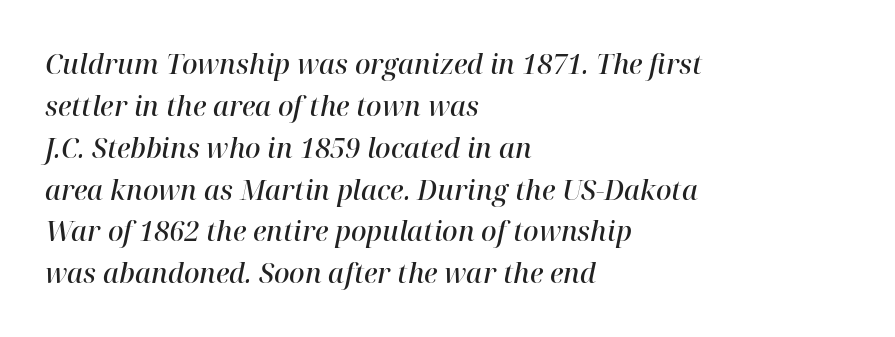
{"italic": "yes", "lean": "right", "slant_degrees": 12, "bold": "semi", "underline": "no", "align": "left", "line_spacing": "normal", "line_spacing_ratio": 1.55, "letter_spacing": "normal", "letter_spacing_em": 0.0, "glyph_px": 27}
